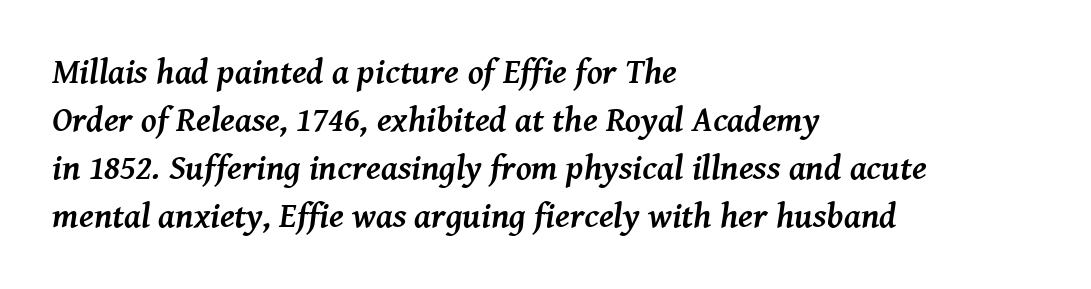
The image shows 35 px semibold serif type, italic (leaning right); set left-aligned, normal line spacing (1.37x), normal letter spacing, not underlined; medium stroke contrast and a medium x-height.
